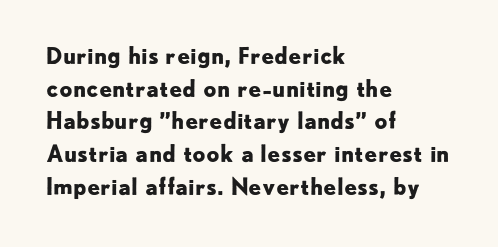
Here the glyphs are tracked normally, forming tight word shapes. One-word summary of the alignment: left. In terms of posture, this sample is upright. Notice how thick the strokes are: this is what a full bold looks like. The lines sit at an ordinary, default distance from one another.
